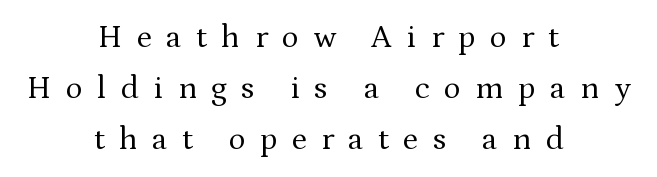
The image shows 32 px regular-weight serif type, upright; set centered, normal line spacing (1.59x), unusually wide letter spacing (+0.45 em), not underlined; medium stroke contrast and a medium x-height.
